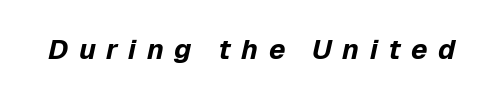
Observe the wide spacing: letters keep a clear distance from each other. Spacing verdict: proportional, widths tailored to each character. The words here are not underlined. Designer's note — italics engaged. Heavy-handed strokes throughout: this text is bold.
